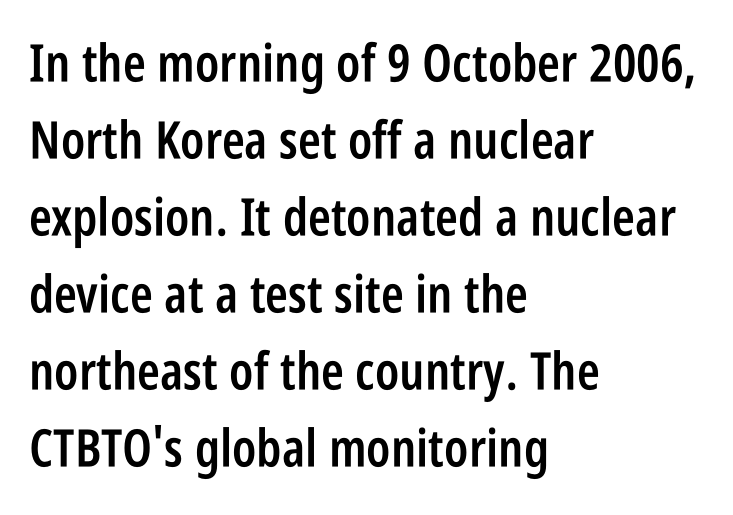
Horizontally, the lines are justified to the leading edge only. Clear beneath every line of the passage. The font's upright variant was chosen for this text. Does the leading feel generous? No, just average. You can tell from the bare stems that sans-serif type was used. These lines are rendered in a variable-pitch font.
